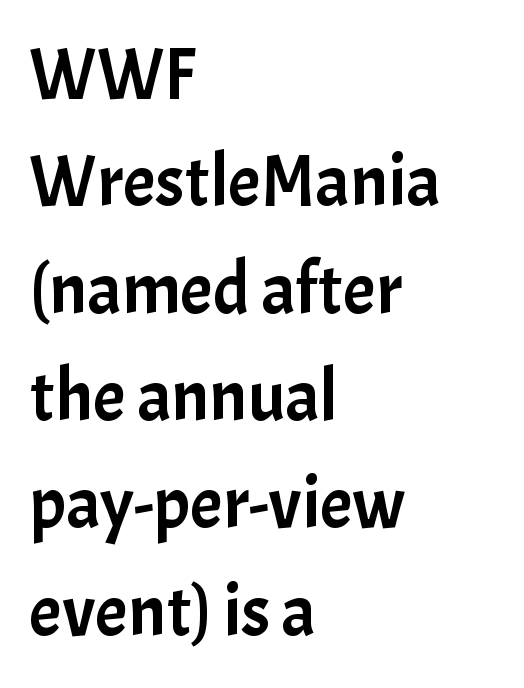
Spacing verdict: proportional, widths tailored to each character. Unlike a traditional serif, this face leaves its strokes unadorned. The vertical gap from one line to the next is medium. This sample uses an upright cut, with every glyph sitting square on the baseline.
